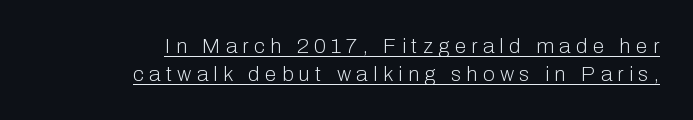
{"italic": "no", "bold": "no", "underline": "yes", "align": "right", "line_spacing": "normal", "line_spacing_ratio": 1.33, "letter_spacing": "wide", "letter_spacing_em": 0.26, "glyph_px": 21}
